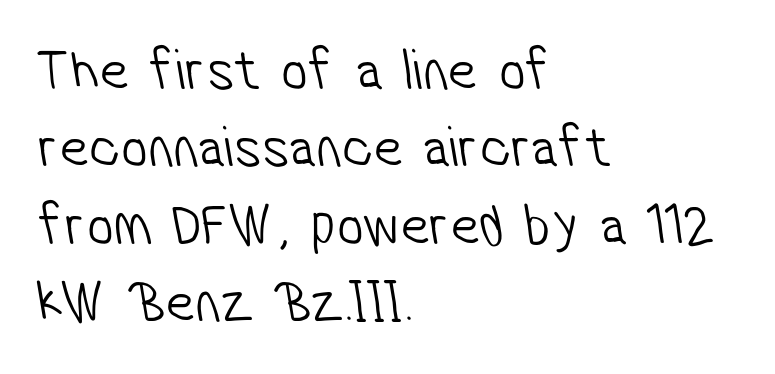
{"serif": "no", "bold": "no", "weight": "light", "width": "condensed", "stroke_contrast": "low", "x_height": "medium", "monospaced": "no", "underline": "no", "align": "left", "line_spacing": "normal", "line_spacing_ratio": 1.31, "letter_spacing": "normal", "letter_spacing_em": 0.0, "glyph_px": 59}
